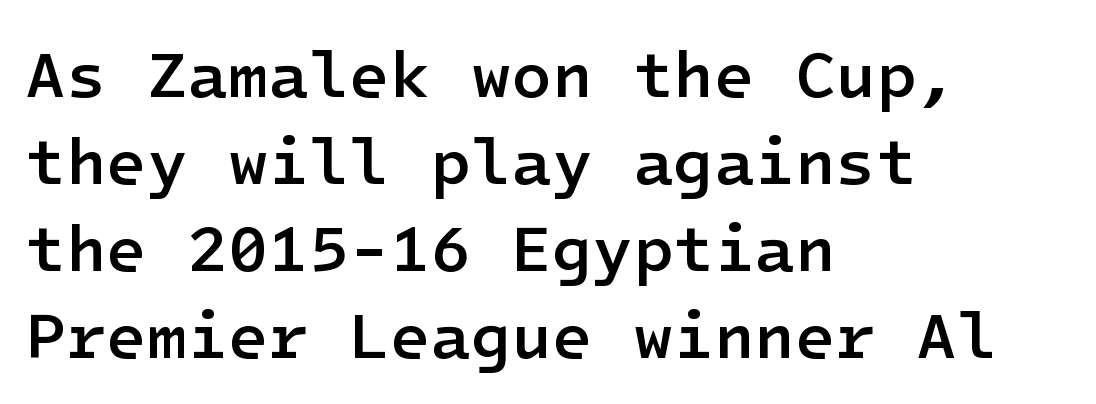
The image shows 66 px semibold sans-serif type, upright; set left-aligned, normal line spacing (1.32x), normal letter spacing, not underlined; low stroke contrast and a medium x-height.
